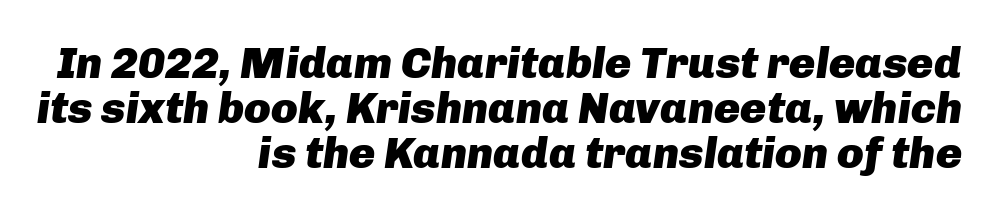
{"italic": "yes", "lean": "right", "slant_degrees": 8, "bold": "yes", "weight": "heavy", "width": "normal", "stroke_contrast": "low", "x_height": "medium", "monospaced": "no", "underline": "no", "align": "right", "line_spacing": "tight", "line_spacing_ratio": 1.02, "letter_spacing": "normal", "letter_spacing_em": 0.0, "glyph_px": 44}
